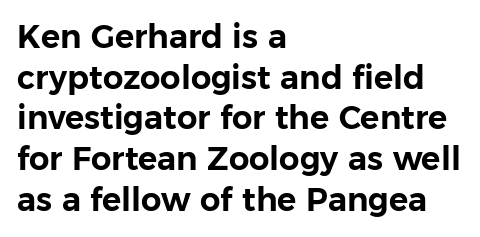
{"serif": "no", "italic": "no", "width": "normal", "stroke_contrast": "low", "x_height": "medium", "monospaced": "no", "underline": "no", "align": "left", "line_spacing": "normal", "line_spacing_ratio": 1.27, "letter_spacing": "normal", "letter_spacing_em": 0.0, "glyph_px": 32}
